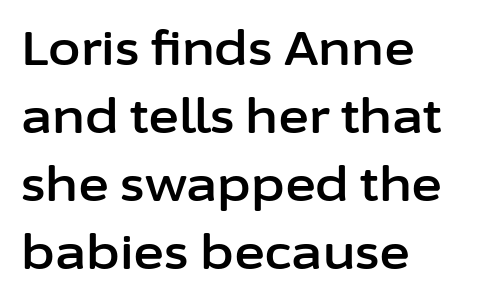
The image shows 47 px sans-serif type, upright; set left-aligned, normal line spacing (1.45x), normal letter spacing, not underlined; low stroke contrast and a medium x-height.
